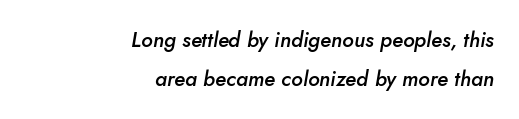
Only glyphs here, with clear space below each row. No extra tracking has been applied to these lines. If you drew a line through each stem, it would be angled. Short and long lines alike share a common ending point at right. A fair bit of extra ink — the face is semibold, not bold.
